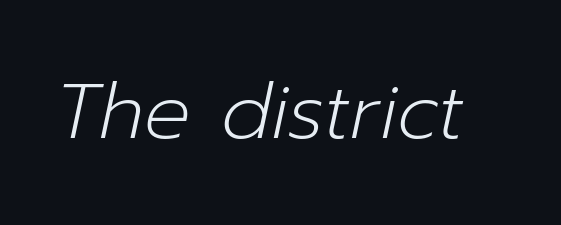
Inter-character spacing is left at the font's built-in metrics. Check under the words: just untouched page. Is this a fixed-width face? No — the glyphs have proportional, varying widths. You can tell it's italic because the verticals aren't actually vertical. No letter is thick-stroked: the sample isn't bold.
